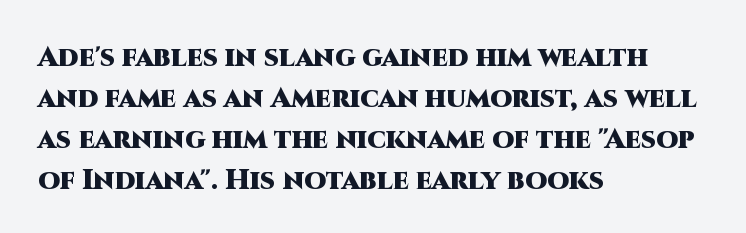
Q: Is the text bold? A: Yes.
Q: Is the text italic (slanted)? A: No, it is upright.
Q: Is the typeface a serif or a sans-serif typeface? A: Sans-serif.
Q: Is the text underlined? A: No.
Q: How is the paragraph aligned? A: Left-aligned.
Q: Is the spacing between letters normal or unusually wide? A: Normal.
Q: Is the spacing between lines tight, normal or loose? A: Normal.
Q: Width (condensed, normal, or wide)? A: Normal.
Q: Stroke contrast? A: High.
Q: x-height? A: Large.
Q: Monospaced? A: No.
